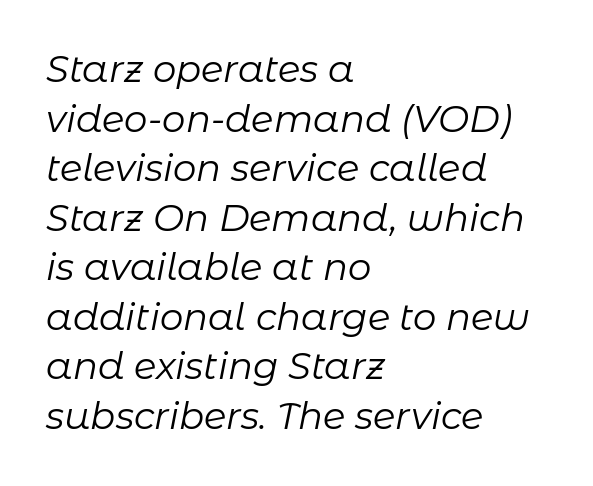
The image shows 37 px regular-weight type, italic (leaning right); set left-aligned, normal line spacing (1.34x), normal letter spacing, not underlined; low stroke contrast and a medium x-height.
